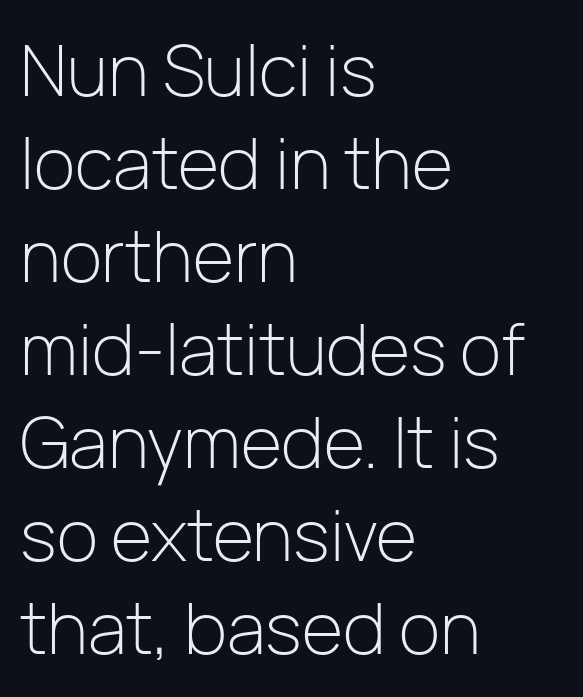
{"serif": "no", "italic": "no", "bold": "no", "weight": "light", "width": "normal", "stroke_contrast": "low", "x_height": "medium", "monospaced": "no", "underline": "no", "align": "left", "line_spacing": "normal", "line_spacing_ratio": 1.31, "letter_spacing": "normal", "letter_spacing_em": 0.0, "glyph_px": 71}
